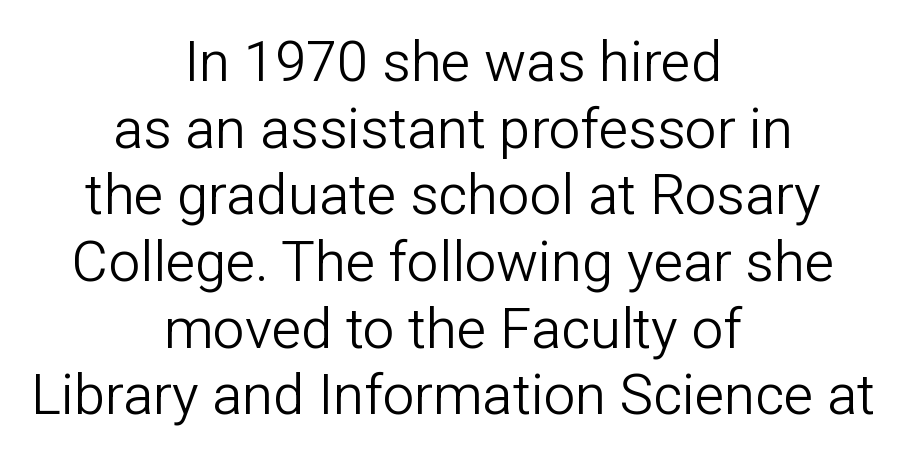
Q: Is the text bold? A: No.
Q: Is the text italic (slanted)? A: No, it is upright.
Q: Is the typeface a serif or a sans-serif typeface? A: Sans-serif.
Q: Is the text underlined? A: No.
Q: How is the paragraph aligned? A: Centered.
Q: Is the spacing between letters normal or unusually wide? A: Normal.
Q: Width (condensed, normal, or wide)? A: Normal.
Q: Stroke contrast? A: Low.
Q: x-height? A: Medium.
Q: Monospaced? A: No.
